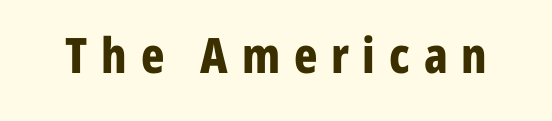
The image shows 49 px bold, condensed sans-serif type, upright; set unusually wide letter spacing (+0.28 em), not underlined; low stroke contrast and a medium x-height.
